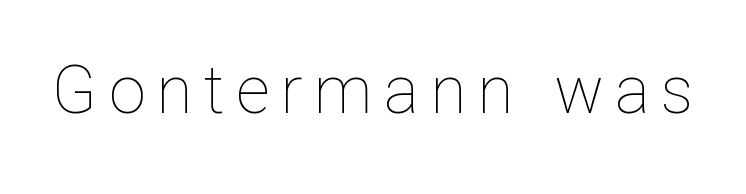
Q: Is the text bold? A: No.
Q: Is the text italic (slanted)? A: No, it is upright.
Q: Is the text underlined? A: No.
Q: Width (condensed, normal, or wide)? A: Normal.
Q: Stroke contrast? A: Low.
Q: x-height? A: Medium.
Q: Monospaced? A: No.
